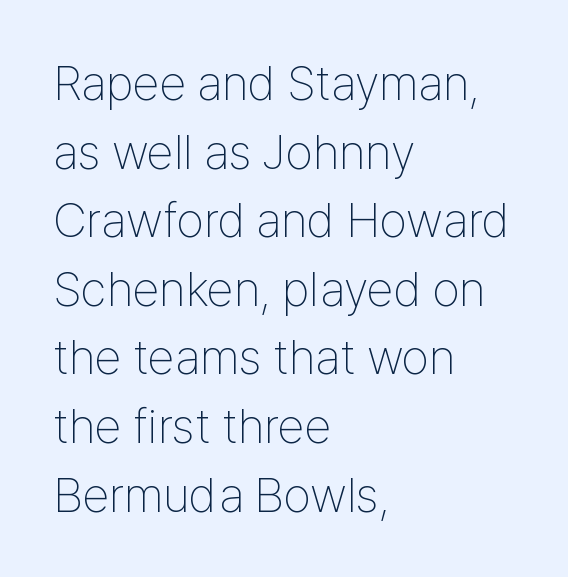
Q: Is the text bold? A: No.
Q: Is the text italic (slanted)? A: No, it is upright.
Q: Is the typeface a serif or a sans-serif typeface? A: Sans-serif.
Q: Is the text underlined? A: No.
Q: How is the paragraph aligned? A: Left-aligned.
Q: Is the spacing between letters normal or unusually wide? A: Normal.
Q: Is the spacing between lines tight, normal or loose? A: Normal.
Q: Width (condensed, normal, or wide)? A: Condensed.
Q: Stroke contrast? A: Low.
Q: x-height? A: Medium.
Q: Monospaced? A: No.
